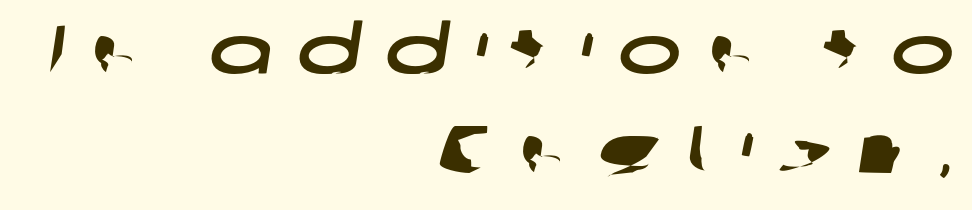
The image shows 67 px wide sans-serif type; set right-aligned, normal line spacing (1.49x), unusually wide letter spacing (+0.38 em), not underlined; low stroke contrast and a medium x-height.
